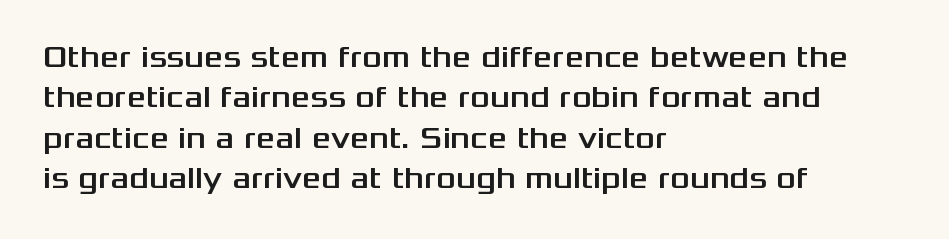
{"serif": "no", "italic": "no", "width": "wide", "stroke_contrast": "medium", "x_height": "medium", "monospaced": "no", "underline": "no", "align": "left", "line_spacing": "normal", "line_spacing_ratio": 1.35, "letter_spacing": "normal", "letter_spacing_em": 0.0, "glyph_px": 30}
